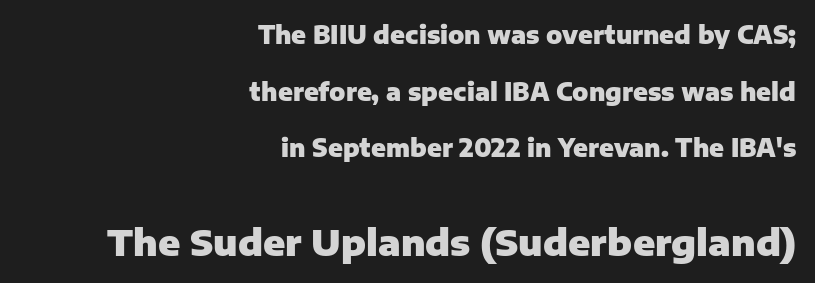
Q: Is the text bold? A: Yes.
Q: Is the text italic (slanted)? A: No, it is upright.
Q: Is the typeface a serif or a sans-serif typeface? A: Sans-serif.
Q: Is the text underlined? A: No.
Q: How is the paragraph aligned? A: Right-aligned.
Q: Is the spacing between letters normal or unusually wide? A: Normal.
Q: Is the spacing between lines tight, normal or loose? A: Loose.
Q: Which block of text is set in a larger size, the first (top) or the second (bottom)? A: The second (bottom) one.
Q: Width (condensed, normal, or wide)? A: Normal.
Q: Stroke contrast? A: Low.
Q: x-height? A: Medium.
Q: Monospaced? A: No.
